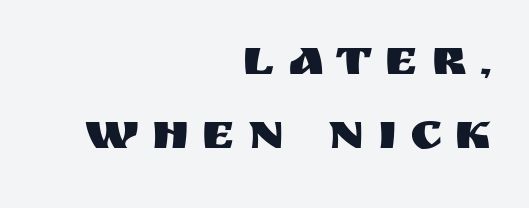
{"serif": "no", "italic": "no", "width": "normal", "stroke_contrast": "medium", "x_height": "large", "monospaced": "no", "underline": "no", "align": "right", "line_spacing": "normal", "line_spacing_ratio": 1.46, "letter_spacing": "wide", "letter_spacing_em": 0.25, "glyph_px": 51}
